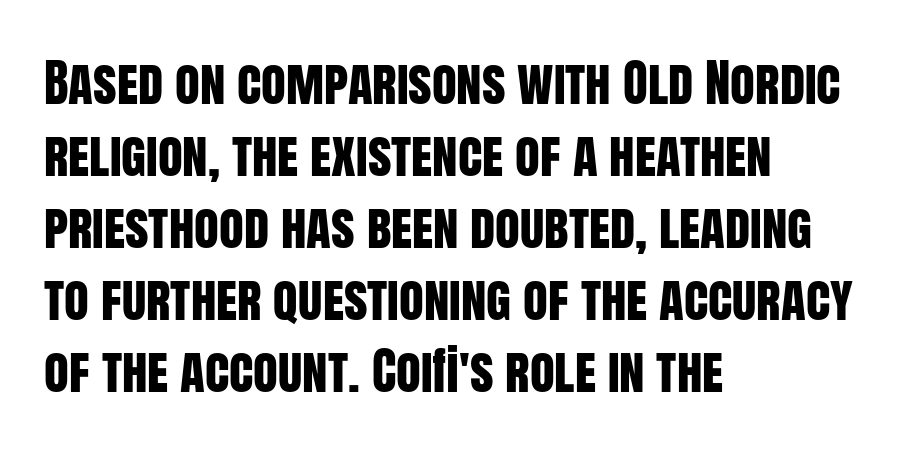
Q: Is the text italic (slanted)? A: No, it is upright.
Q: Is the typeface a serif or a sans-serif typeface? A: Sans-serif.
Q: Is the text underlined? A: No.
Q: How is the paragraph aligned? A: Left-aligned.
Q: Is the spacing between letters normal or unusually wide? A: Normal.
Q: Is the spacing between lines tight, normal or loose? A: Normal.
Q: Width (condensed, normal, or wide)? A: Condensed.
Q: Stroke contrast? A: Low.
Q: x-height? A: Large.
Q: Monospaced? A: No.
